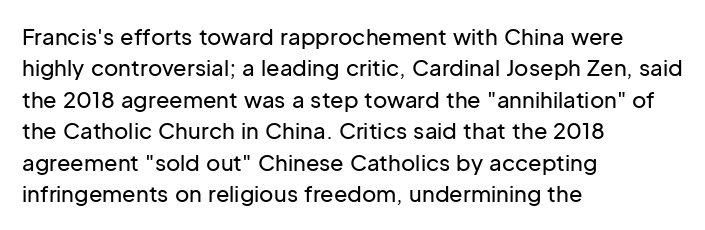
The image shows 22 px text type, upright; set left-aligned, normal line spacing (1.43x), normal letter spacing, not underlined.
